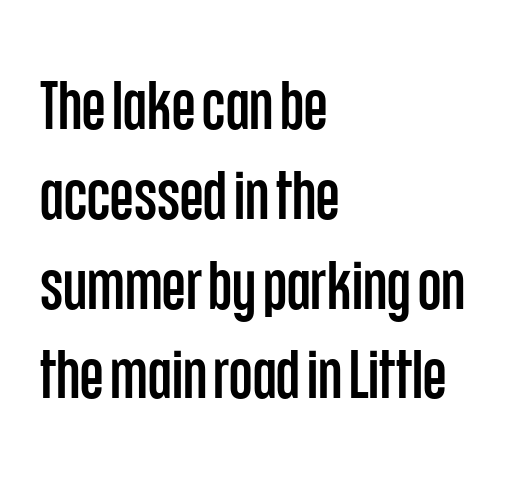
Q: Is the text italic (slanted)? A: No, it is upright.
Q: Is the typeface a serif or a sans-serif typeface? A: Sans-serif.
Q: Is the text underlined? A: No.
Q: How is the paragraph aligned? A: Left-aligned.
Q: Is the spacing between letters normal or unusually wide? A: Normal.
Q: Is the spacing between lines tight, normal or loose? A: Normal.
Q: Width (condensed, normal, or wide)? A: Condensed.
Q: Stroke contrast? A: Low.
Q: x-height? A: Large.
Q: Monospaced? A: No.
